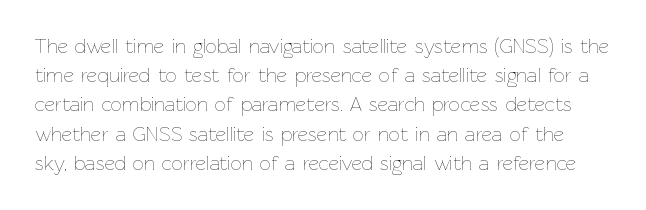
Q: Is the text bold? A: No.
Q: Is the text italic (slanted)? A: No, it is upright.
Q: Is the text underlined? A: No.
Q: Is the spacing between letters normal or unusually wide? A: Normal.
Q: Is the spacing between lines tight, normal or loose? A: Normal.
